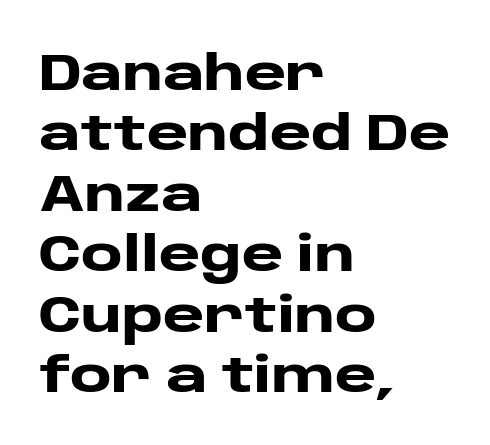
The image shows 50 px heavy, wide sans-serif type, upright; set left-aligned, line spacing 1.21x, normal letter spacing, not underlined; low stroke contrast and a large x-height.
